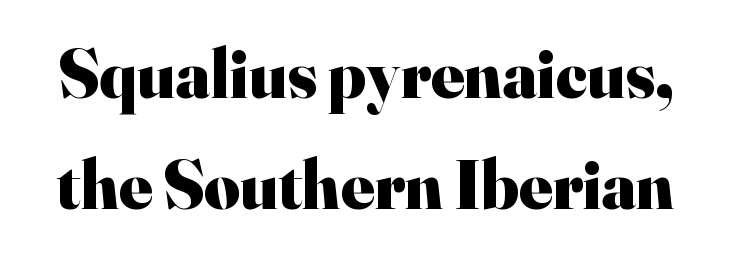
Q: Is the text bold? A: Yes.
Q: Is the text italic (slanted)? A: No, it is upright.
Q: Is the typeface a serif or a sans-serif typeface? A: Serif.
Q: Is the text underlined? A: No.
Q: Is the spacing between letters normal or unusually wide? A: Normal.
Q: Is the spacing between lines tight, normal or loose? A: Normal.
Q: Width (condensed, normal, or wide)? A: Normal.
Q: Stroke contrast? A: High.
Q: x-height? A: Small.
Q: Monospaced? A: No.
